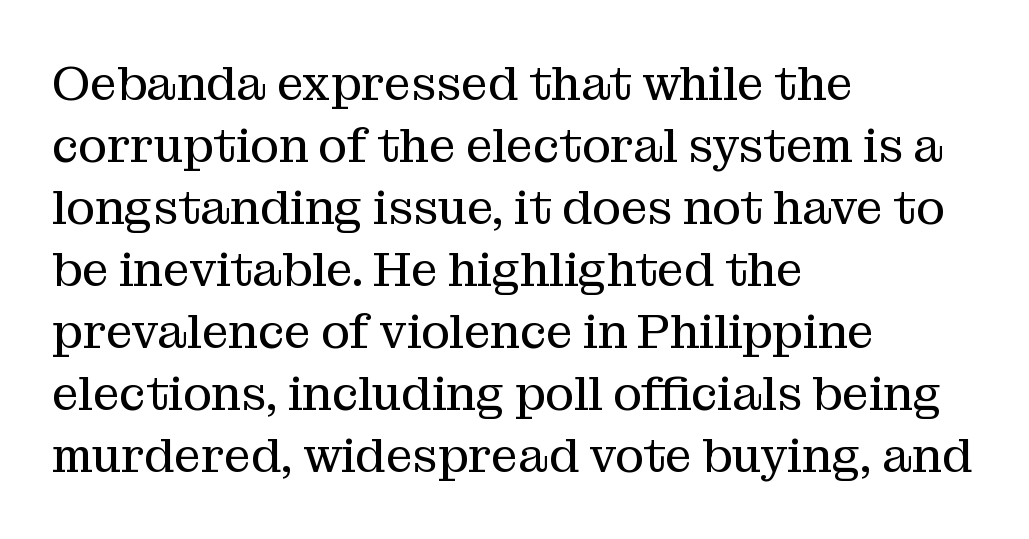
Q: Is the text bold? A: No.
Q: Is the text italic (slanted)? A: No, it is upright.
Q: Is the typeface a serif or a sans-serif typeface? A: Serif.
Q: Is the text underlined? A: No.
Q: How is the paragraph aligned? A: Left-aligned.
Q: Is the spacing between letters normal or unusually wide? A: Normal.
Q: Is the spacing between lines tight, normal or loose? A: Normal.
Q: Width (condensed, normal, or wide)? A: Normal.
Q: Stroke contrast? A: Medium.
Q: x-height? A: Medium.
Q: Monospaced? A: No.
